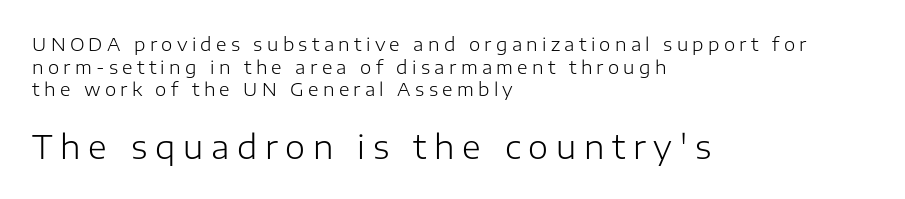
{"serif": "no", "italic": "no", "bold": "no", "weight": "light", "width": "normal", "stroke_contrast": "low", "x_height": "medium", "monospaced": "no", "underline": "no", "align": "left", "line_spacing": "normal", "line_spacing_ratio": 1.26, "letter_spacing": "wide", "letter_spacing_em": 0.24, "larger_block": "second", "size_ratio": 1.78, "glyph_px": 32}
